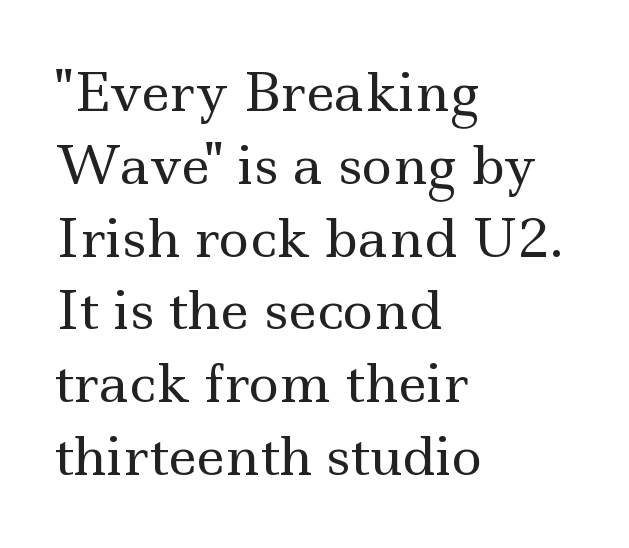
Q: Is the text bold? A: No.
Q: Is the text italic (slanted)? A: No, it is upright.
Q: Is the typeface a serif or a sans-serif typeface? A: Serif.
Q: Is the text underlined? A: No.
Q: How is the paragraph aligned? A: Left-aligned.
Q: Is the spacing between letters normal or unusually wide? A: Normal.
Q: Is the spacing between lines tight, normal or loose? A: Normal.
Q: Width (condensed, normal, or wide)? A: Wide.
Q: x-height? A: Small.
Q: Monospaced? A: No.
